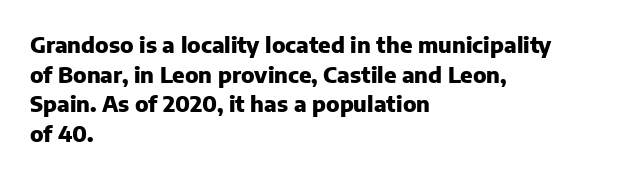
Q: Is the text bold? A: Yes.
Q: Is the text italic (slanted)? A: No, it is upright.
Q: Is the text underlined? A: No.
Q: How is the paragraph aligned? A: Left-aligned.
Q: Is the spacing between letters normal or unusually wide? A: Normal.
Q: Is the spacing between lines tight, normal or loose? A: Normal.
